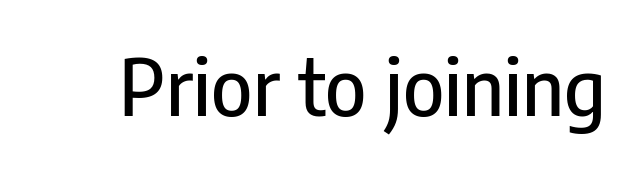
The image shows 78 px condensed sans-serif type, upright; set normal letter spacing, not underlined; low stroke contrast and a medium x-height.
